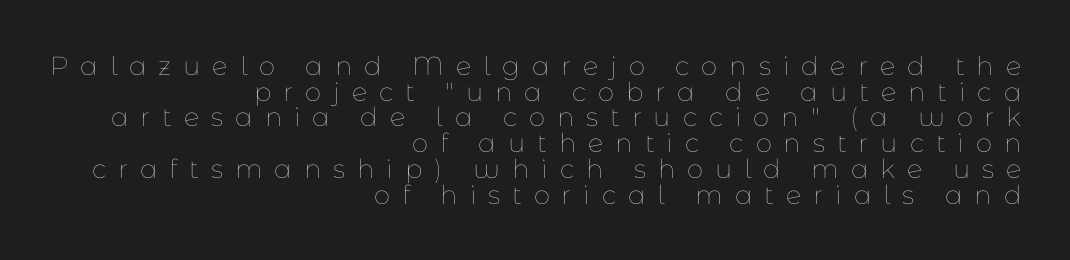
{"italic": "no", "bold": "no", "underline": "no", "align": "right", "line_spacing": "tight", "line_spacing_ratio": 0.99, "letter_spacing": "wide", "letter_spacing_em": 0.46, "glyph_px": 26}
